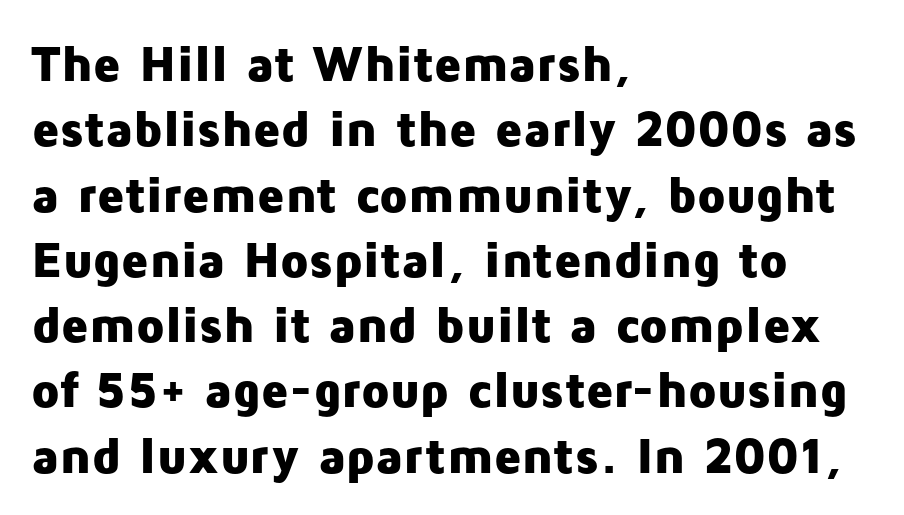
The strip under each line holds only bare page. The setting favours the left margin, as ordinary paragraphs usually do. Is there much room between lines? A standard amount, neither cramped nor airy. Nothing sits at the stroke ends, so this counts as sans-serif.
